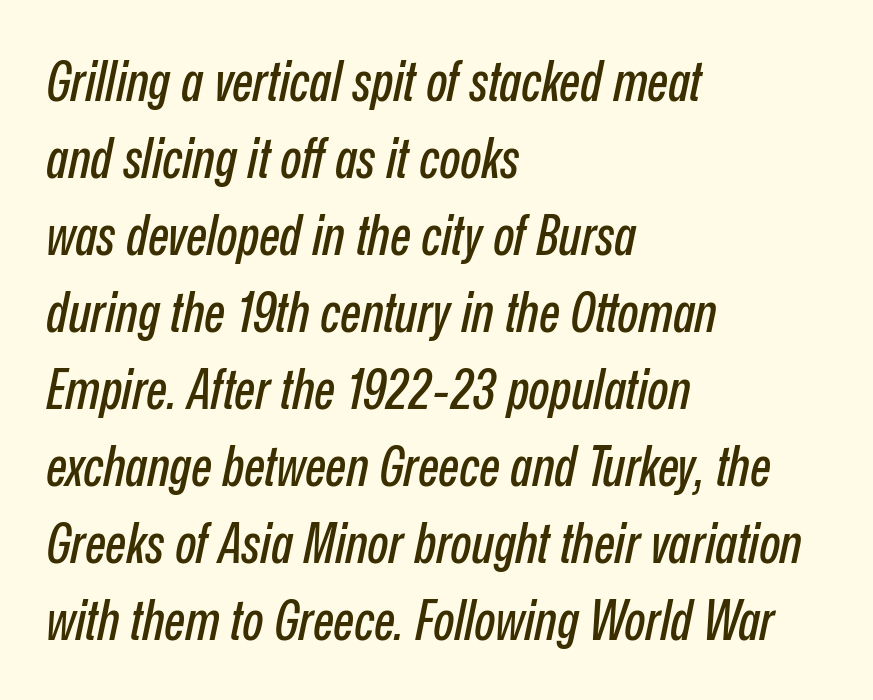
{"italic": "yes", "lean": "right", "slant_degrees": 12, "width": "condensed", "stroke_contrast": "low", "x_height": "medium", "monospaced": "no", "underline": "no", "align": "left", "line_spacing": "normal", "line_spacing_ratio": 1.4, "letter_spacing": "normal", "letter_spacing_em": 0.0, "glyph_px": 55}
